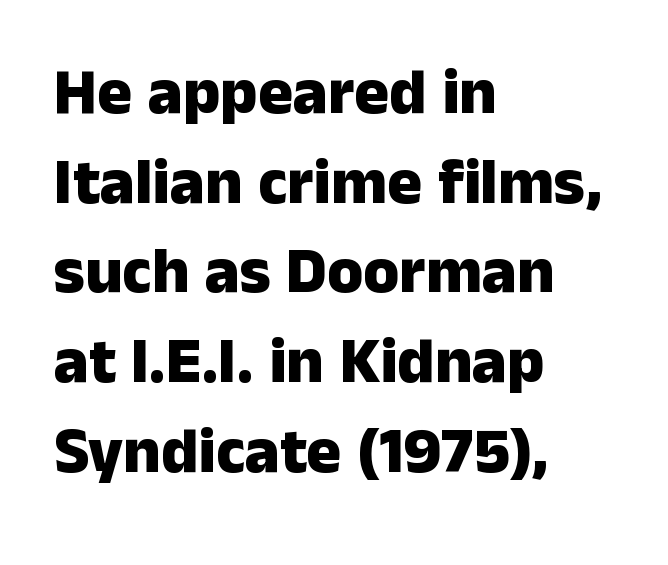
The face used here is proportionally spaced, like ordinary book or web type. The rows are spaced the way most documents space them. The typeface chosen for these lines omits serifs. The space beneath each line is pristine and unruled. Observe the ordinary spacing: letters are neighbours, not strangers. Strong, thick strokes mark this as bold type.
